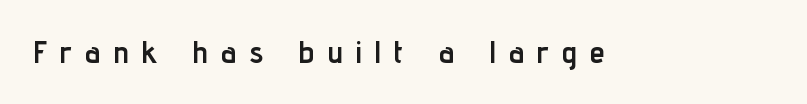
{"serif": "no", "italic": "no", "bold": "yes", "weight": "semibold", "width": "condensed", "stroke_contrast": "low", "x_height": "medium", "monospaced": "no", "underline": "no", "letter_spacing": "wide", "letter_spacing_em": 0.44, "glyph_px": 30}
